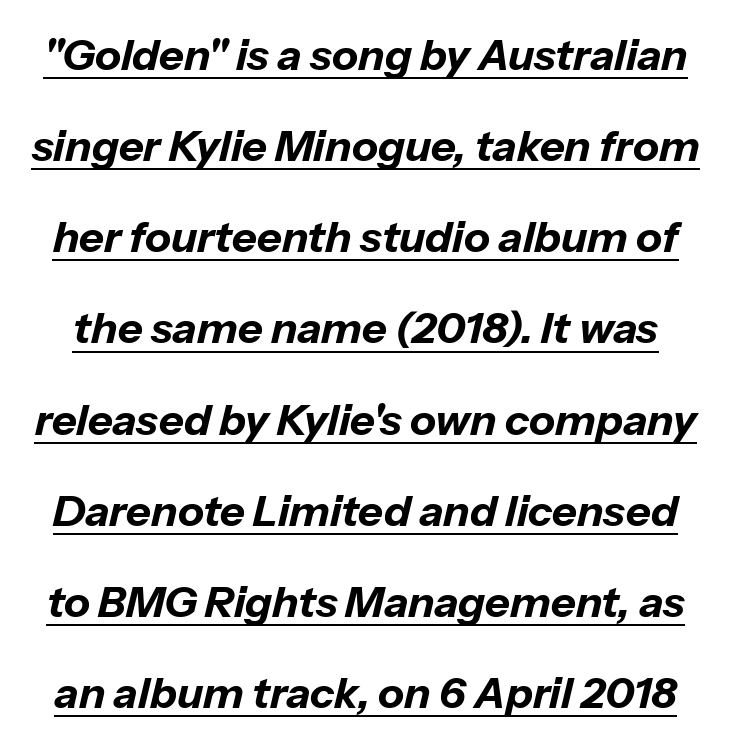
Q: Is the text bold? A: Yes.
Q: Is the text italic (slanted)? A: Yes, it leans right by about 13 degrees.
Q: Is the text underlined? A: Yes.
Q: Is the spacing between letters normal or unusually wide? A: Normal.
Q: Is the spacing between lines tight, normal or loose? A: Loose.
Q: Width (condensed, normal, or wide)? A: Normal.
Q: Stroke contrast? A: Low.
Q: x-height? A: Medium.
Q: Monospaced? A: No.
